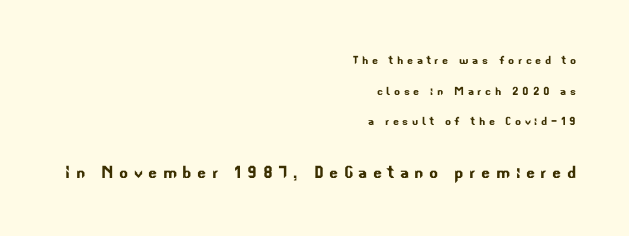
Q: Is the text underlined? A: No.
Q: How is the paragraph aligned? A: Right-aligned.
Q: Is the spacing between letters normal or unusually wide? A: Unusually wide.
Q: Is the spacing between lines tight, normal or loose? A: Loose.
Q: Which block of text is set in a larger size, the first (top) or the second (bottom)? A: The second (bottom) one.
